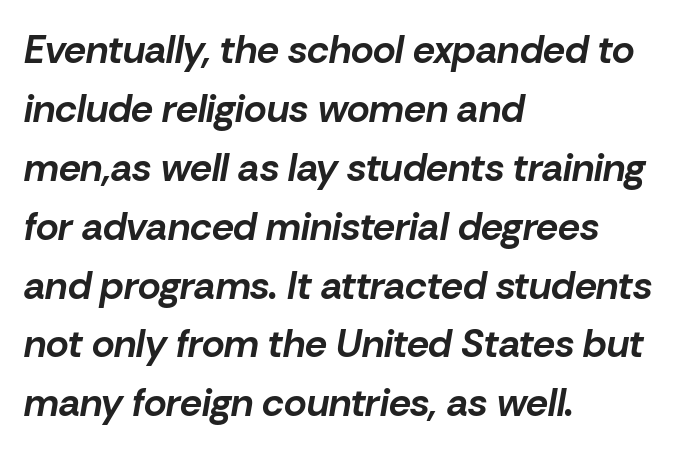
Q: Is the text bold? A: Yes.
Q: Is the text italic (slanted)? A: Yes, it leans right by about 10 degrees.
Q: Is the text underlined? A: No.
Q: How is the paragraph aligned? A: Left-aligned.
Q: Is the spacing between letters normal or unusually wide? A: Normal.
Q: Is the spacing between lines tight, normal or loose? A: Normal.
Q: Width (condensed, normal, or wide)? A: Normal.
Q: Stroke contrast? A: Low.
Q: x-height? A: Medium.
Q: Monospaced? A: No.
